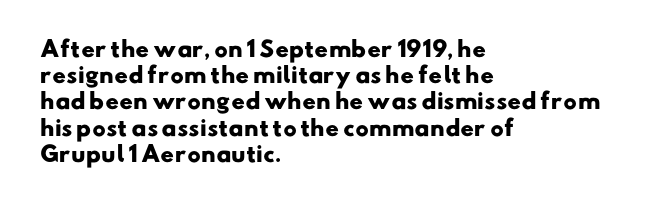
In CSS terms this would be text-align: left. Here the glyphs are tracked normally, forming tight word shapes. The zone under the glyphs is completely vacant. How would I describe the line gaps? Plain and ordinary. On the weight axis this lands at bold, roughly 700.
